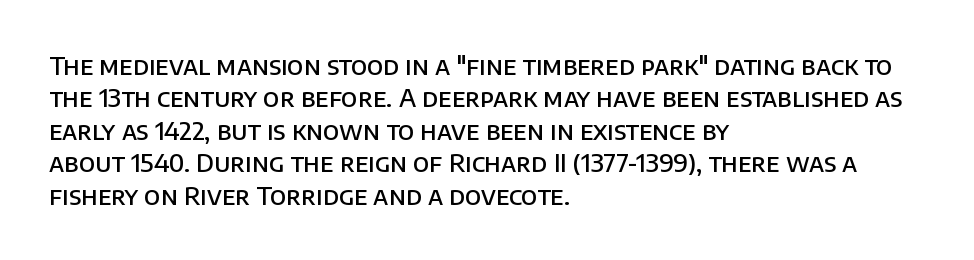
{"italic": "no", "bold": "semi", "underline": "no", "align": "left", "line_spacing": "normal", "line_spacing_ratio": 1.3, "letter_spacing": "normal", "letter_spacing_em": 0.0, "glyph_px": 25}
